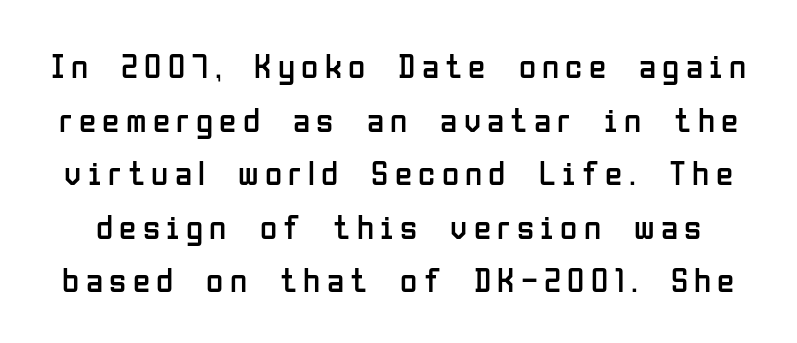
{"serif": "no", "italic": "no", "bold": "no", "weight": "regular", "width": "condensed", "stroke_contrast": "low", "x_height": "medium", "monospaced": "no", "underline": "no", "line_spacing": "normal", "line_spacing_ratio": 1.53, "glyph_px": 35}
